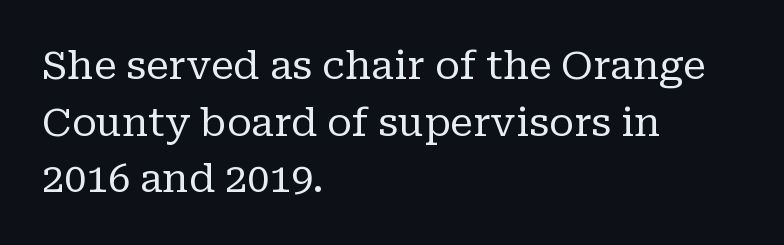
Q: Is the text bold? A: No.
Q: Is the text italic (slanted)? A: No, it is upright.
Q: Is the typeface a serif or a sans-serif typeface? A: Serif.
Q: Is the text underlined? A: No.
Q: How is the paragraph aligned? A: Left-aligned.
Q: Is the spacing between letters normal or unusually wide? A: Normal.
Q: Is the spacing between lines tight, normal or loose? A: Normal.
Q: Width (condensed, normal, or wide)? A: Normal.
Q: Stroke contrast? A: Low.
Q: x-height? A: Medium.
Q: Monospaced? A: No.
